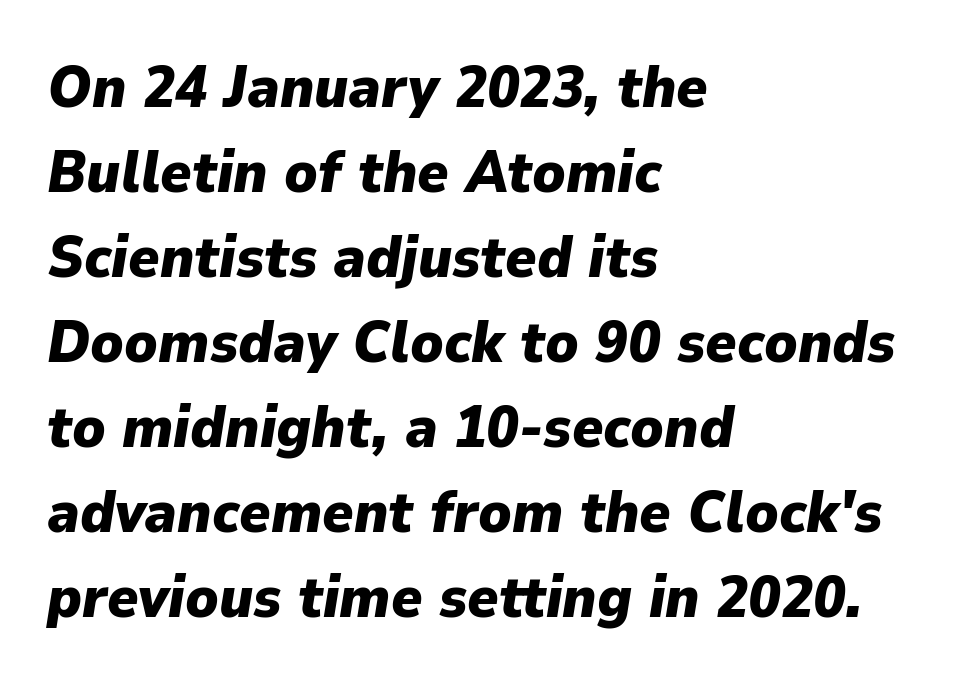
The image shows 59 px heavy type, italic (leaning right); set left-aligned, normal line spacing (1.44x), normal letter spacing, not underlined; low stroke contrast and a medium x-height.
